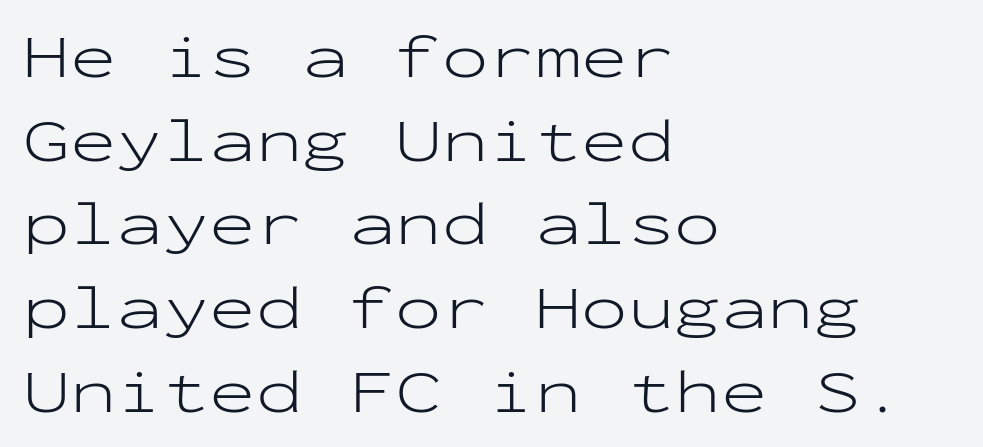
{"serif": "no", "italic": "no", "bold": "no", "weight": "light", "width": "wide", "stroke_contrast": "low", "x_height": "medium", "monospaced": "yes", "underline": "no", "align": "left", "line_spacing": "normal", "line_spacing_ratio": 1.35, "letter_spacing": "normal", "letter_spacing_em": 0.0, "glyph_px": 62}
